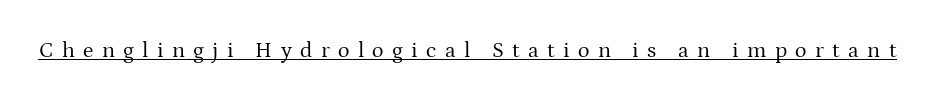
The image shows 22 px text type, upright; set unusually wide letter spacing (+0.38 em), underlined.
